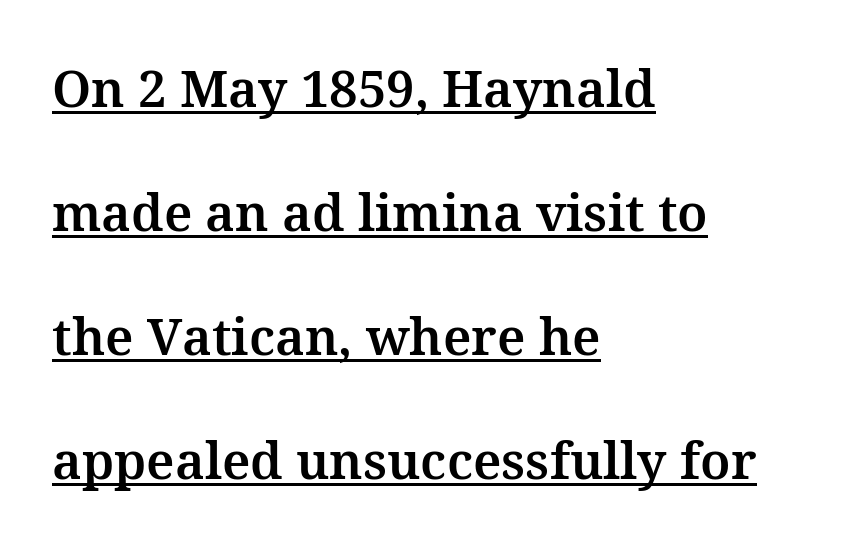
{"serif": "yes", "italic": "no", "width": "normal", "stroke_contrast": "medium", "x_height": "medium", "monospaced": "no", "underline": "yes", "align": "left", "line_spacing": "loose", "line_spacing_ratio": 2.43, "letter_spacing": "normal", "letter_spacing_em": 0.0, "glyph_px": 51}
